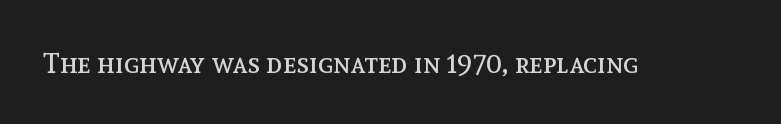
{"italic": "no", "bold": "no", "weight": "regular", "width": "normal", "x_height": "medium", "monospaced": "no", "underline": "no", "letter_spacing": "normal", "letter_spacing_em": 0.0, "glyph_px": 28}
